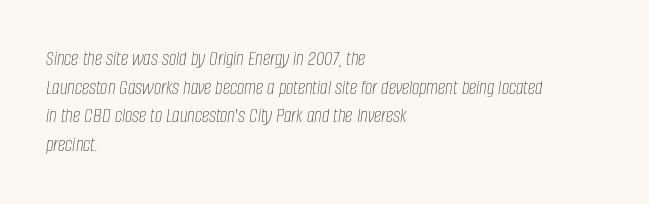
Q: Is the text bold? A: No.
Q: Is the text italic (slanted)? A: Yes, it leans right by about 8 degrees.
Q: Is the text underlined? A: No.
Q: How is the paragraph aligned? A: Left-aligned.
Q: Is the spacing between letters normal or unusually wide? A: Normal.
Q: Is the spacing between lines tight, normal or loose? A: Normal.
